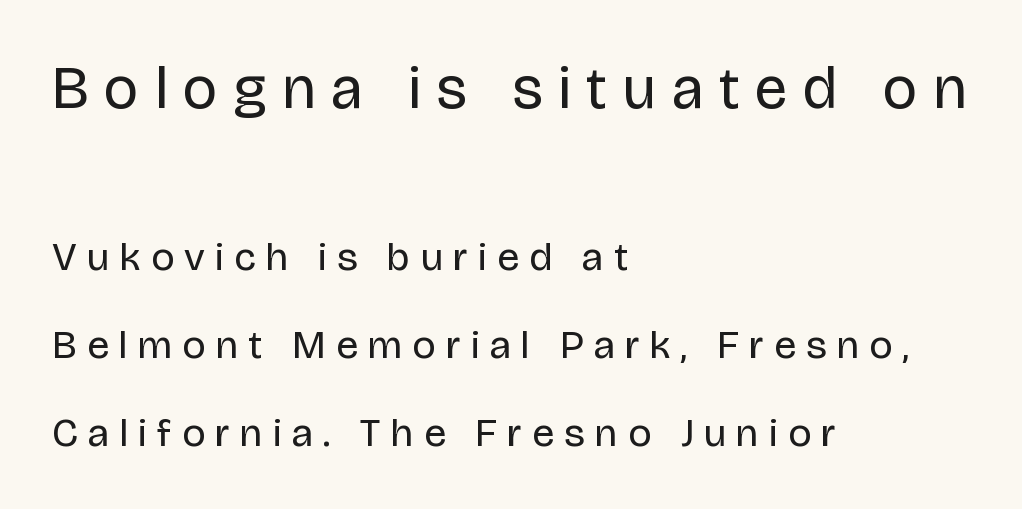
{"serif": "no", "italic": "no", "bold": "no", "weight": "regular", "width": "normal", "stroke_contrast": "low", "x_height": "large", "monospaced": "no", "underline": "no", "align": "left", "line_spacing": "loose", "line_spacing_ratio": 2.2, "letter_spacing": "wide", "letter_spacing_em": 0.26, "larger_block": "first", "size_ratio": 1.5, "glyph_px": 60}
